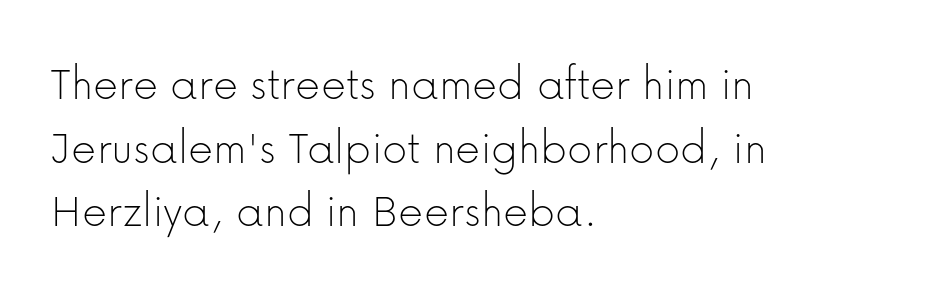
{"serif": "no", "italic": "no", "bold": "no", "weight": "thin", "width": "normal", "stroke_contrast": "low", "x_height": "medium", "monospaced": "no", "underline": "no", "align": "left", "line_spacing": "normal", "line_spacing_ratio": 1.3, "letter_spacing": "normal", "letter_spacing_em": 0.0, "glyph_px": 49}
